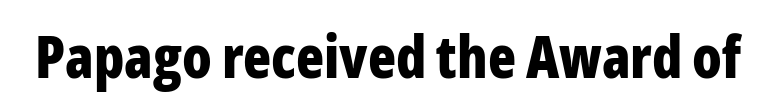
Plain, unruled lines of type. On the weight axis this lands at bold, roughly 700. Tracking value appears to be zero — textbook default spacing. Rendered with straight, roman letterforms. These lines are composed in type without serifs.
